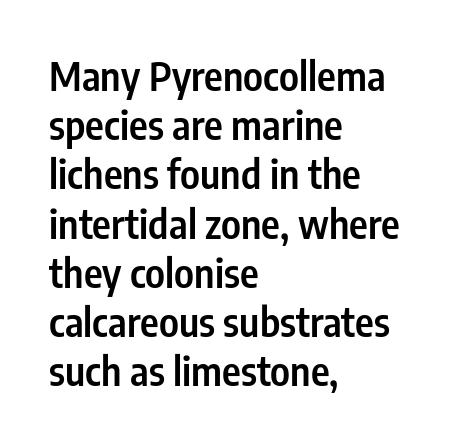
{"serif": "no", "italic": "no", "bold": "semi", "weight": "semibold", "width": "condensed", "stroke_contrast": "low", "x_height": "medium", "monospaced": "no", "underline": "no", "align": "left", "line_spacing_ratio": 1.23, "letter_spacing": "normal", "letter_spacing_em": 0.0, "glyph_px": 40}
